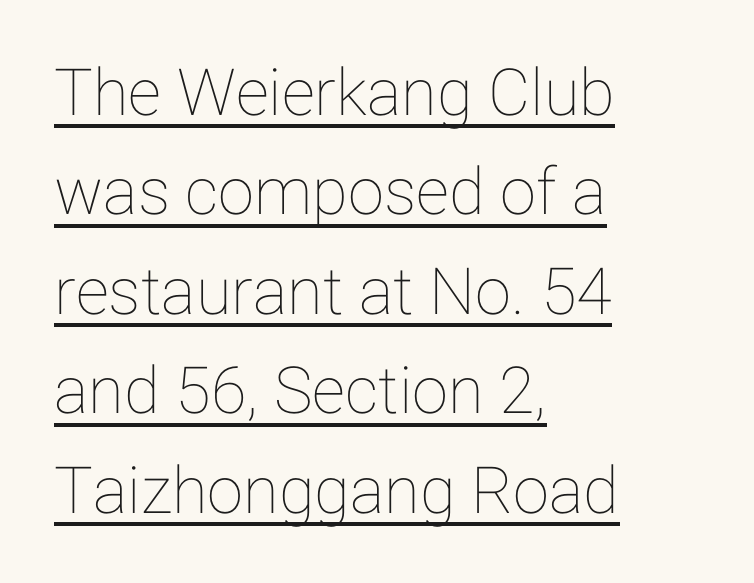
These lines are rendered in a variable-pitch font. The passage shown has conventional tracking throughout. The line-height multiplier appears to be the usual default. Style check: upright. These lines stack with their left ends in a neat column.
